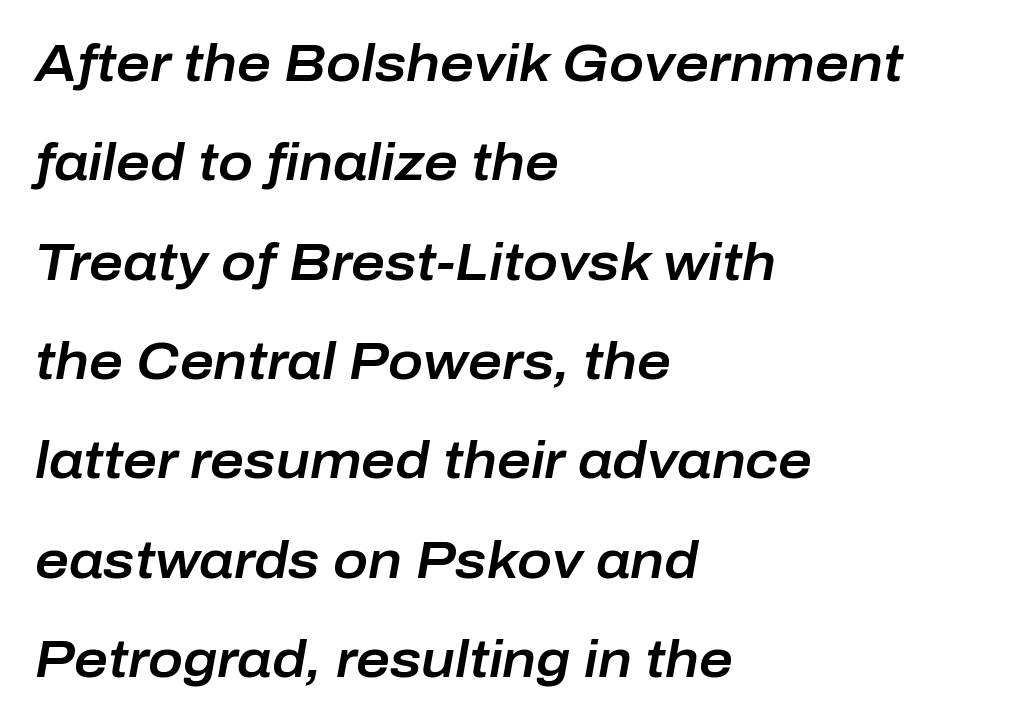
{"italic": "yes", "lean": "right", "slant_degrees": 10, "width": "normal", "stroke_contrast": "low", "x_height": "medium", "monospaced": "no", "underline": "no", "align": "left", "line_spacing": "loose", "line_spacing_ratio": 1.91, "letter_spacing": "normal", "letter_spacing_em": 0.0, "glyph_px": 52}
